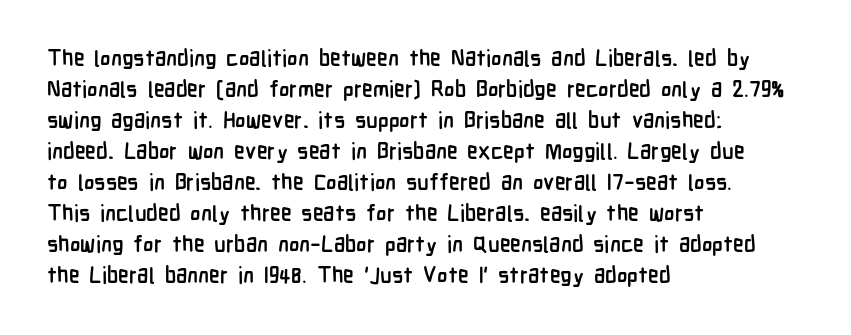
The image shows 22 px bold type, upright; set left-aligned, normal line spacing (1.41x), normal letter spacing, not underlined.
